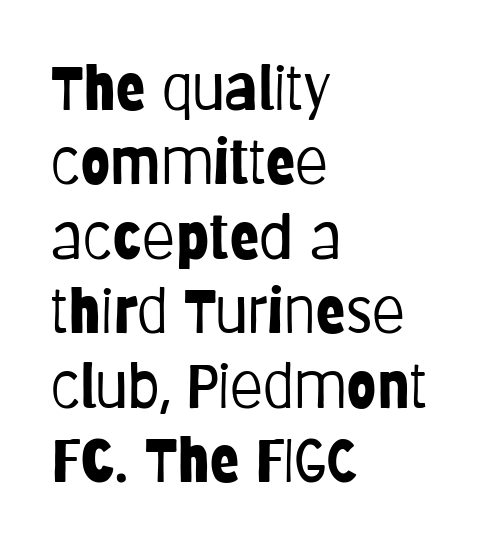
Summary of weight: not heavy and not bold. The area under the type is left untouched. Nope, no serifs anywhere on these letters. Unlike italic type, these characters show no tilt at all. Line starts are locked; line ends wander.
